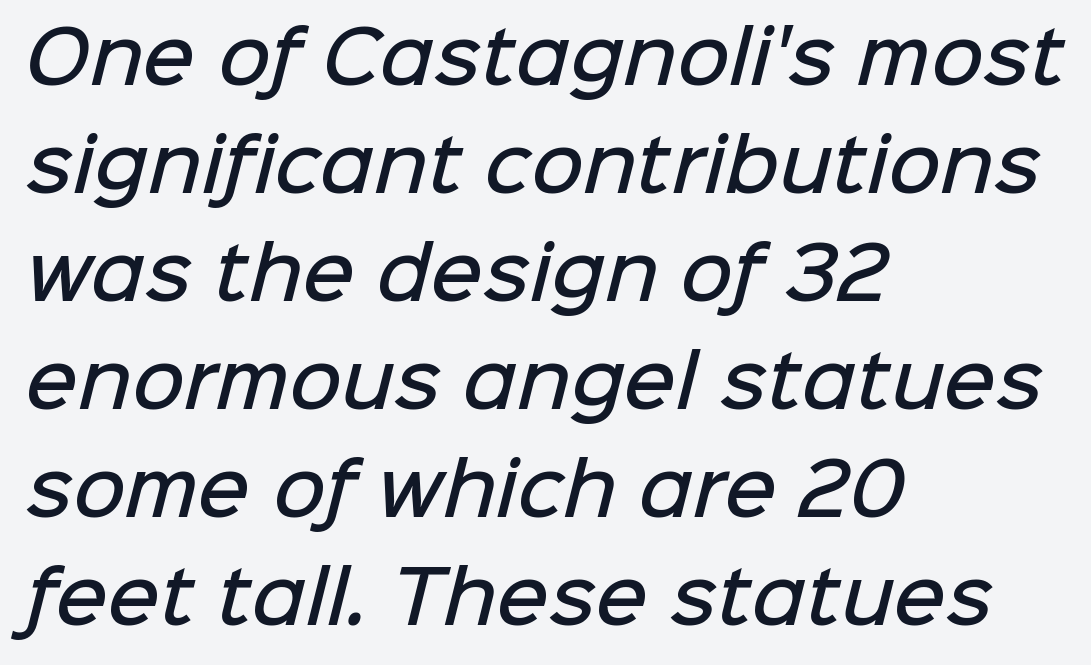
Q: Is the text bold? A: Semi-bold.
Q: Is the typeface a serif or a sans-serif typeface? A: Sans-serif.
Q: Is the text underlined? A: No.
Q: How is the paragraph aligned? A: Left-aligned.
Q: Is the spacing between letters normal or unusually wide? A: Normal.
Q: Is the spacing between lines tight, normal or loose? A: Normal.
Q: Width (condensed, normal, or wide)? A: Normal.
Q: Stroke contrast? A: Low.
Q: x-height? A: Medium.
Q: Monospaced? A: No.
